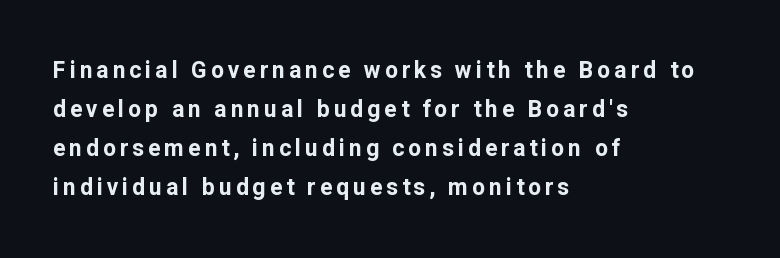
{"italic": "no", "bold": "yes", "underline": "no", "align": "left", "line_spacing": "normal", "line_spacing_ratio": 1.69, "glyph_px": 23}
